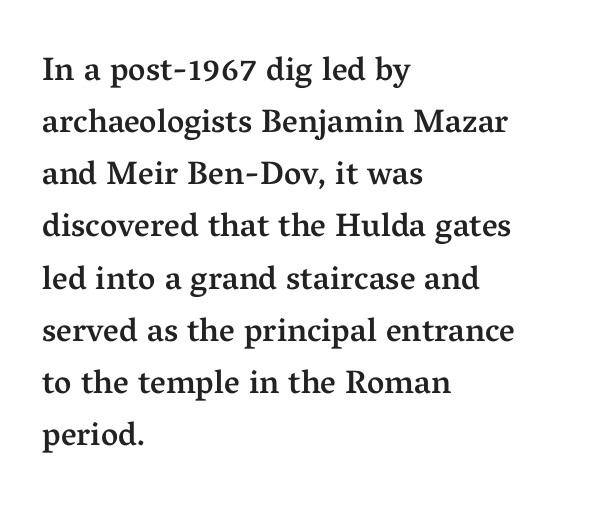
Set as a demibold, roughly 600 on the weight scale. Underline: absent. Note the varied advance widths — an 'i' is clearly narrower than an 'm'. Style check: upright. Serif or sans? Serif — the stroke terminals have little feet.
